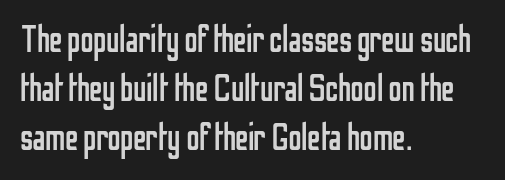
Tracking here is standard; glyphs follow each other at the usual distance. The letters stand upright; this is a roman face. Typographically, this falls in the sans-serif category. The letters advance in unequal steps, a hallmark of proportional type. These lines sit exactly where default settings would place them.
